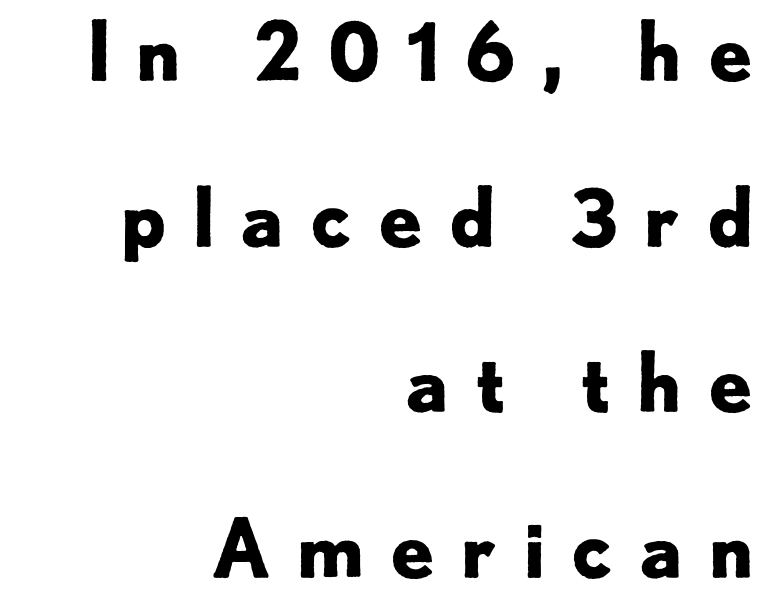
Q: Is the text bold? A: Yes.
Q: Is the text italic (slanted)? A: No, it is upright.
Q: Is the typeface a serif or a sans-serif typeface? A: Sans-serif.
Q: Is the text underlined? A: No.
Q: How is the paragraph aligned? A: Right-aligned.
Q: Is the spacing between letters normal or unusually wide? A: Unusually wide.
Q: Is the spacing between lines tight, normal or loose? A: Loose.
Q: Width (condensed, normal, or wide)? A: Normal.
Q: Stroke contrast? A: Low.
Q: x-height? A: Small.
Q: Monospaced? A: No.
